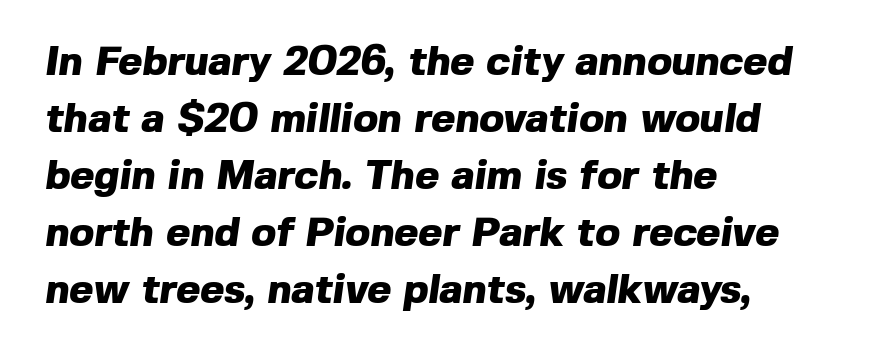
Check under the words: just untouched page. The rendering uses natural spacing where letterforms have individual widths. Font category for this specimen: sans-serif. Compared with a centered layout, this one pins lines to the left instead.
